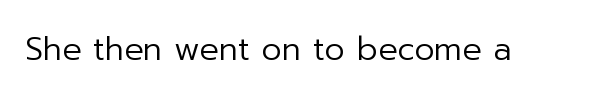
Q: Is the text bold? A: No.
Q: Is the text italic (slanted)? A: No, it is upright.
Q: Is the typeface a serif or a sans-serif typeface? A: Sans-serif.
Q: Is the text underlined? A: No.
Q: Is the spacing between letters normal or unusually wide? A: Normal.
Q: Width (condensed, normal, or wide)? A: Normal.
Q: Stroke contrast? A: Low.
Q: x-height? A: Medium.
Q: Monospaced? A: No.
